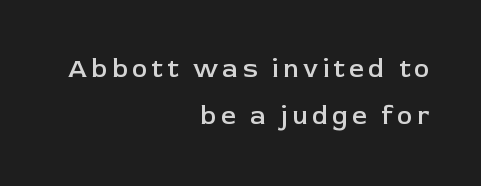
{"italic": "no", "bold": "semi", "underline": "no", "align": "right", "line_spacing_ratio": 1.81, "glyph_px": 26}
